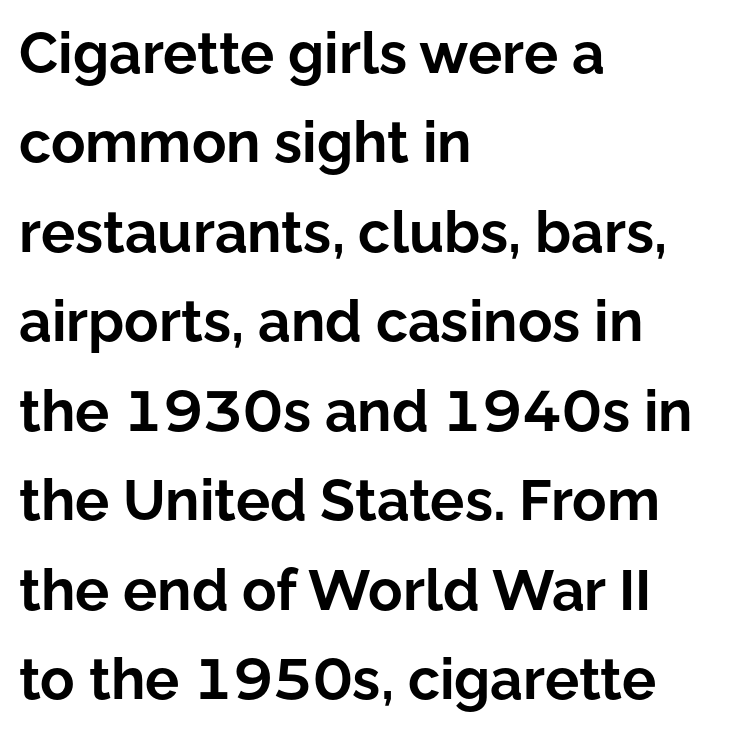
The image shows 57 px bold sans-serif type, upright; set left-aligned, normal line spacing (1.57x), normal letter spacing, not underlined; low stroke contrast and a medium x-height.
